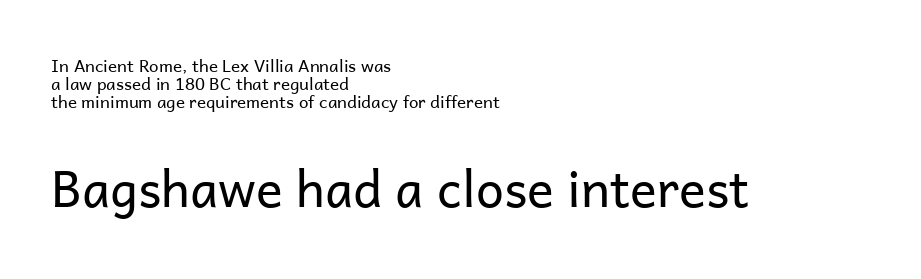
The image shows 50 px regular-weight sans-serif type, upright; set left-aligned, tight line spacing (1.06x), normal letter spacing, not underlined; the second (bottom) block is 2.94x larger; low stroke contrast and a medium x-height.
